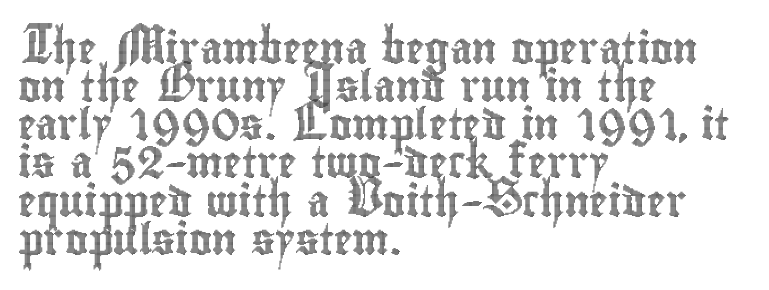
{"italic": "no", "width": "condensed", "x_height": "small", "monospaced": "no", "underline": "no", "align": "left", "line_spacing_ratio": 1.23, "letter_spacing": "normal", "letter_spacing_em": 0.0, "glyph_px": 31}
